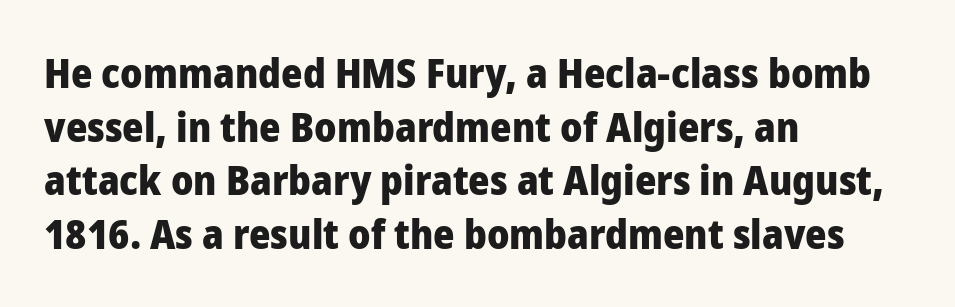
Each letter keeps its own natural width here, so spacing adapts to shape. Honestly, the letter spacing is just normal — you wouldn't notice it. Heft: maximum for text — a bold. Teacher's note: observe the even left margin — that is flush-left alignment.
